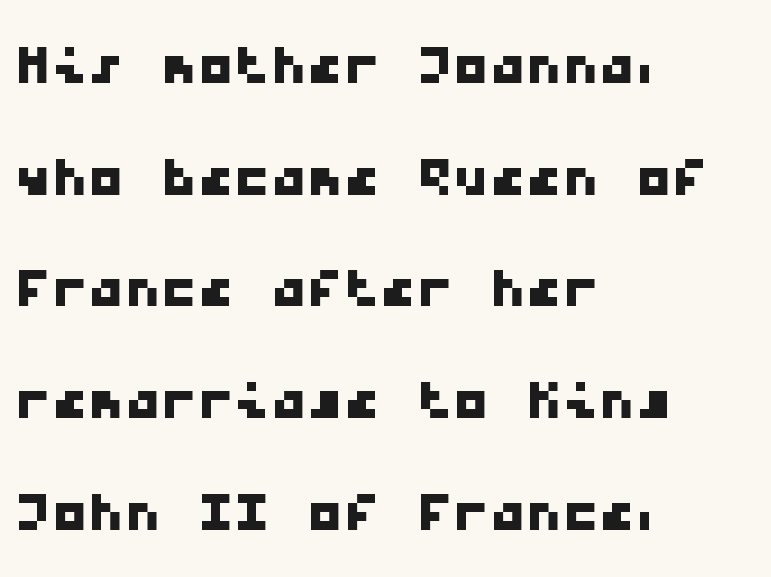
Q: Is the typeface a serif or a sans-serif typeface? A: Sans-serif.
Q: Is the text underlined? A: No.
Q: How is the paragraph aligned? A: Left-aligned.
Q: Is the spacing between letters normal or unusually wide? A: Normal.
Q: Is the spacing between lines tight, normal or loose? A: Normal.
Q: Width (condensed, normal, or wide)? A: Wide.
Q: Stroke contrast? A: Low.
Q: x-height? A: Medium.
Q: Monospaced? A: Yes.
